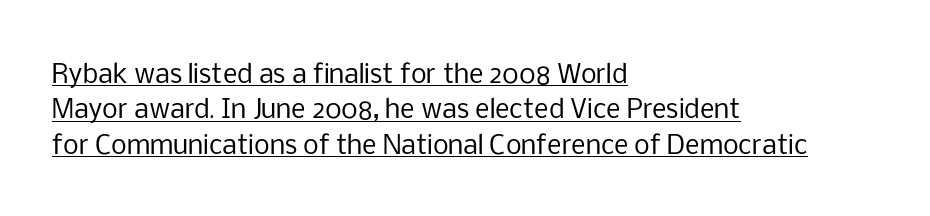
{"italic": "no", "bold": "no", "underline": "yes", "align": "left", "line_spacing": "normal", "line_spacing_ratio": 1.42, "letter_spacing": "normal", "letter_spacing_em": 0.0, "glyph_px": 25}
